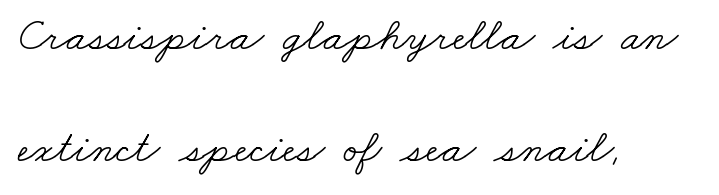
Q: Is the text bold? A: No.
Q: Is the typeface a serif or a sans-serif typeface? A: Serif.
Q: Is the text underlined? A: No.
Q: How is the paragraph aligned? A: Left-aligned.
Q: Is the spacing between letters normal or unusually wide? A: Normal.
Q: Is the spacing between lines tight, normal or loose? A: Loose.
Q: Width (condensed, normal, or wide)? A: Wide.
Q: Stroke contrast? A: Low.
Q: x-height? A: Small.
Q: Monospaced? A: No.
